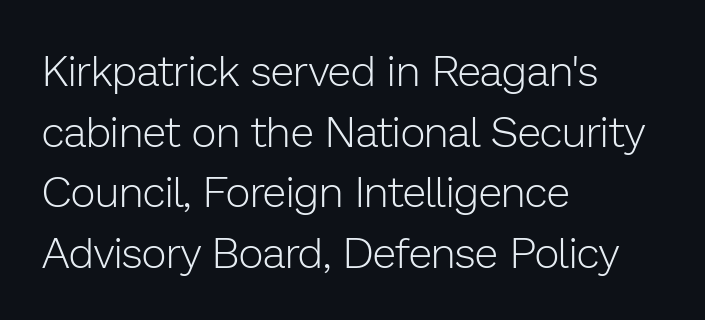
Q: Is the text bold? A: No.
Q: Is the text italic (slanted)? A: No, it is upright.
Q: Is the typeface a serif or a sans-serif typeface? A: Sans-serif.
Q: Is the text underlined? A: No.
Q: How is the paragraph aligned? A: Left-aligned.
Q: Is the spacing between letters normal or unusually wide? A: Normal.
Q: Is the spacing between lines tight, normal or loose? A: Normal.
Q: Width (condensed, normal, or wide)? A: Normal.
Q: Stroke contrast? A: Low.
Q: x-height? A: Medium.
Q: Monospaced? A: No.
